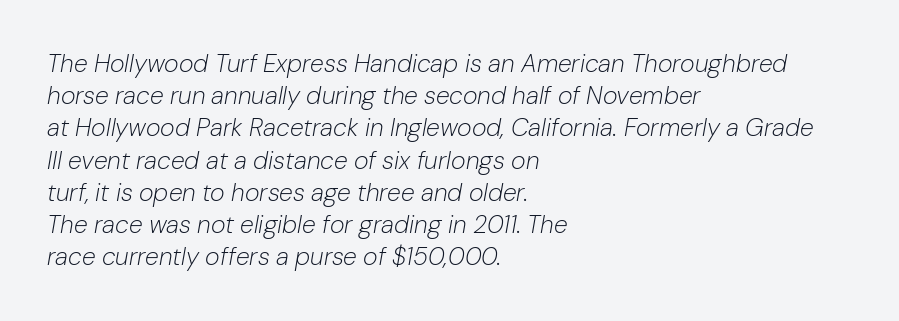
Compared with ordinary roman type, these characters are visibly tilted. The line-height multiplier appears to be the usual default. Words float on clear page, feet unadorned. Heaviness? Minimal to ordinary, like unemphasized prose.
